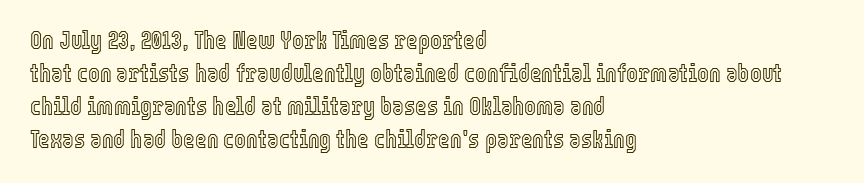
{"italic": "no", "underline": "no", "align": "left", "line_spacing": "normal", "line_spacing_ratio": 1.32, "letter_spacing": "normal", "letter_spacing_em": 0.0, "glyph_px": 25}
